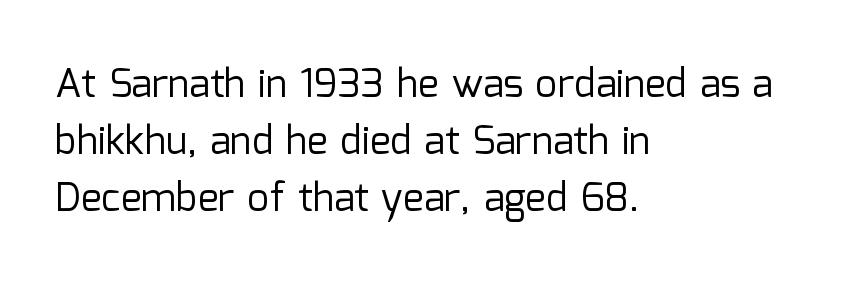
The image shows 39 px regular-weight sans-serif type, upright; set left-aligned, normal line spacing (1.46x), normal letter spacing, not underlined; low stroke contrast and a medium x-height.
